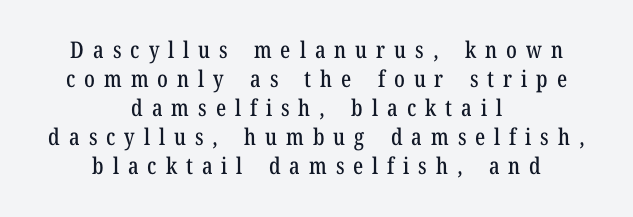
{"italic": "no", "underline": "no", "align": "center", "line_spacing": "normal", "line_spacing_ratio": 1.26, "letter_spacing": "wide", "letter_spacing_em": 0.39, "glyph_px": 23}
